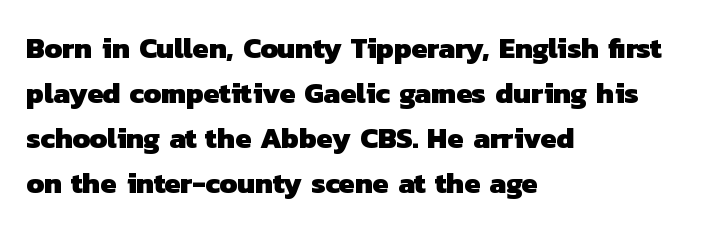
{"serif": "no", "bold": "yes", "weight": "heavy", "width": "normal", "stroke_contrast": "low", "x_height": "medium", "monospaced": "no", "underline": "no", "align": "left", "line_spacing": "normal", "line_spacing_ratio": 1.55, "letter_spacing": "normal", "letter_spacing_em": 0.0, "glyph_px": 29}
